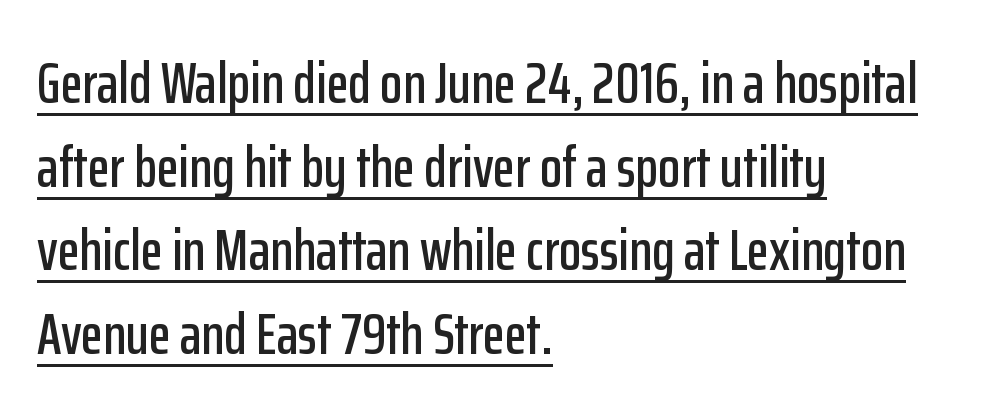
Q: Is the text italic (slanted)? A: No, it is upright.
Q: Is the typeface a serif or a sans-serif typeface? A: Sans-serif.
Q: Is the text underlined? A: Yes.
Q: How is the paragraph aligned? A: Left-aligned.
Q: Is the spacing between letters normal or unusually wide? A: Normal.
Q: Is the spacing between lines tight, normal or loose? A: Normal.
Q: Width (condensed, normal, or wide)? A: Condensed.
Q: Stroke contrast? A: Low.
Q: x-height? A: Medium.
Q: Monospaced? A: No.
